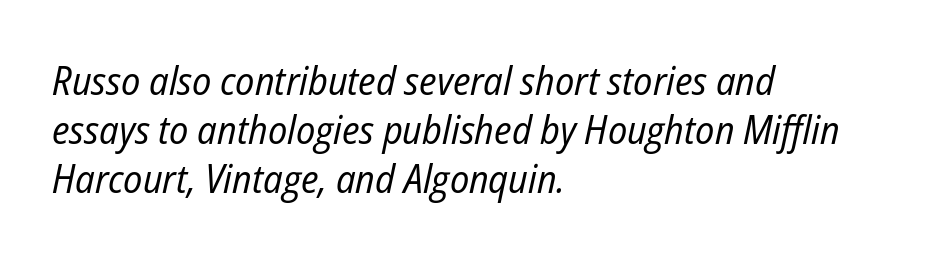
No extra tracking has been applied to these lines. Honestly, there is no underline to notice here at all. The rendering uses natural spacing where letterforms have individual widths. A classic flush-left, rag-right setting is used for this passage. There's an unmistakable incline to the writing here. No chunkiness to these letters — they're not bold.
